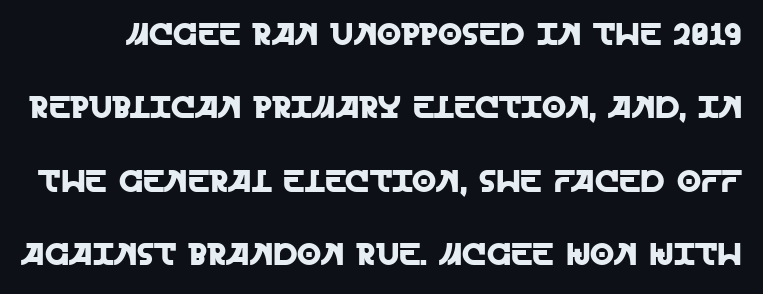
Q: Is the text italic (slanted)? A: No, it is upright.
Q: Is the typeface a serif or a sans-serif typeface? A: Sans-serif.
Q: Is the text underlined? A: No.
Q: Is the spacing between letters normal or unusually wide? A: Normal.
Q: Is the spacing between lines tight, normal or loose? A: Loose.
Q: Width (condensed, normal, or wide)? A: Normal.
Q: x-height? A: Large.
Q: Monospaced? A: No.
